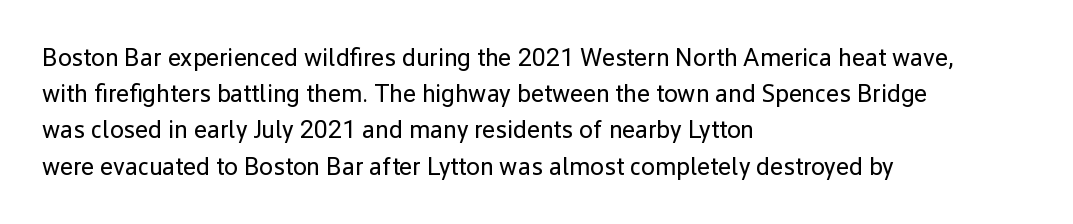
Q: Is the text bold? A: No.
Q: Is the text italic (slanted)? A: No, it is upright.
Q: Is the text underlined? A: No.
Q: How is the paragraph aligned? A: Left-aligned.
Q: Is the spacing between letters normal or unusually wide? A: Normal.
Q: Is the spacing between lines tight, normal or loose? A: Normal.
